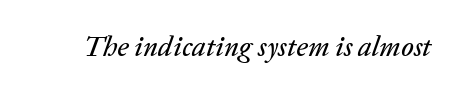
The baseline area is clear. The horizontal fit of the characters is conventional and even. Characters are canted at an angle relative to the baseline's perpendicular. Character widths vary here, with narrow letters taking less room than wide ones.
